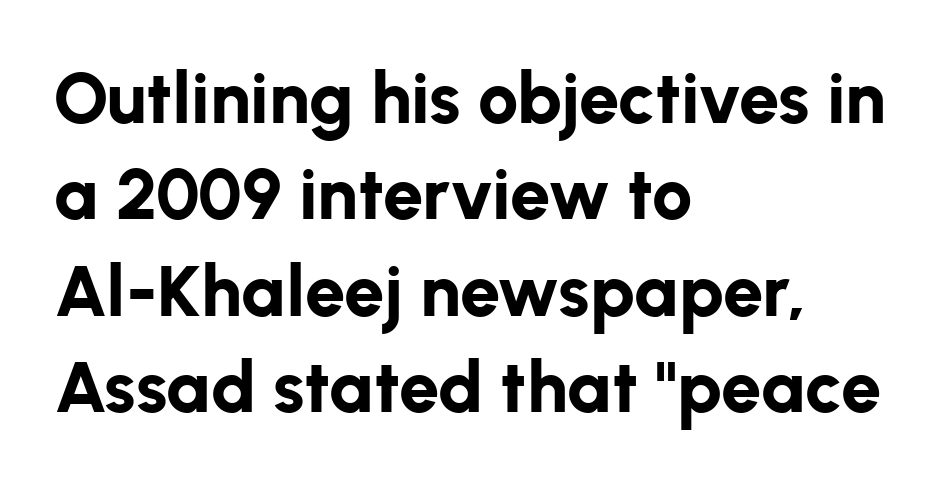
{"serif": "no", "italic": "no", "bold": "yes", "weight": "bold", "width": "normal", "stroke_contrast": "low", "x_height": "medium", "monospaced": "no", "underline": "no", "align": "left", "line_spacing": "normal", "line_spacing_ratio": 1.34, "letter_spacing": "normal", "letter_spacing_em": 0.0, "glyph_px": 72}
